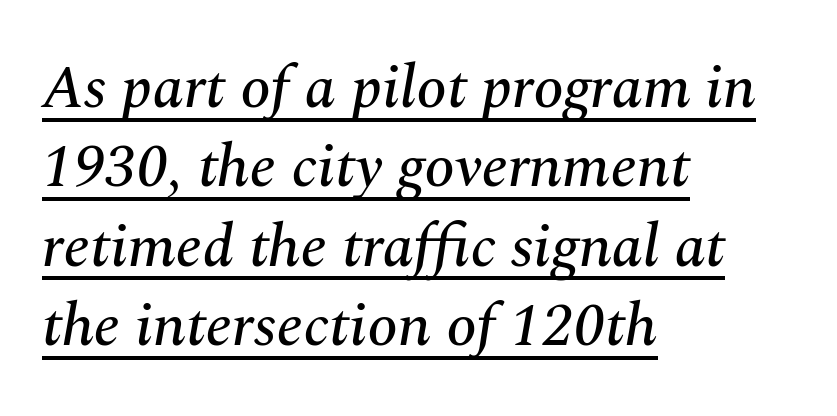
Words appear dense and cohesive because spacing is normal. It's the slanting kind of type. The face used here is proportionally spaced, like ordinary book or web type. A baseline rule has been typeset under these characters.
